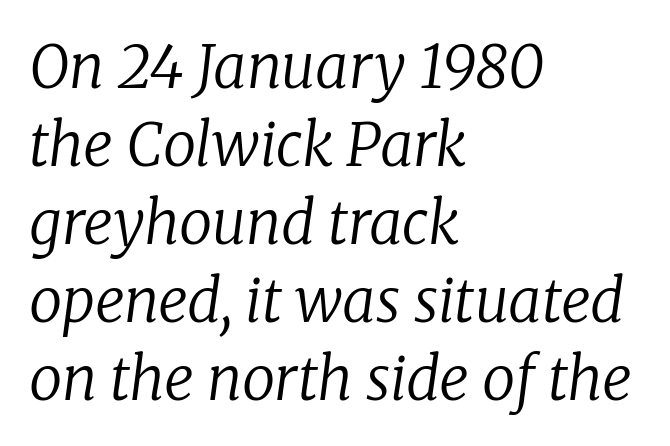
The image shows 59 px regular-weight serif type, italic (leaning right); set left-aligned, normal line spacing (1.32x), normal letter spacing, not underlined; low stroke contrast and a medium x-height.
